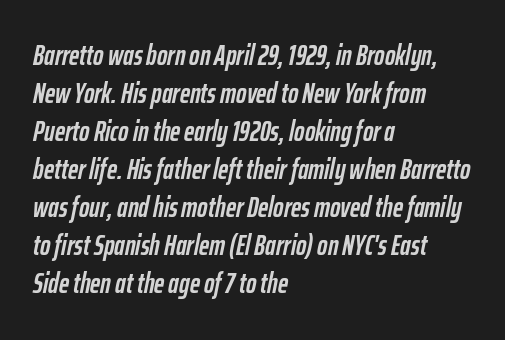
Default kerning and tracking; the words read as compact shapes. If you drew a line through each stem, it would be angled. These lines carry a lot of weight — the face is fully bold. Type without underlining. Looks like regular typesetting: each glyph gets only the width it needs. Horizontally, the lines are justified to the leading edge only.
